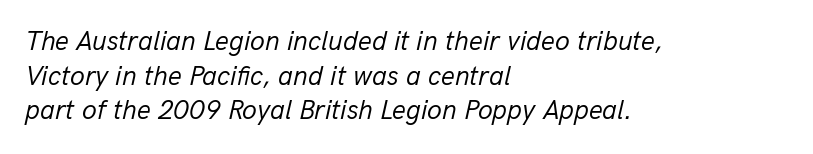
This sample uses plain, unmodified letter spacing. Stems and bowls with no extra thickness — not bold. The space beneath each line is pristine and unruled. Where is the straight margin? On the left. If you drew a line through each stem, it would be angled.
